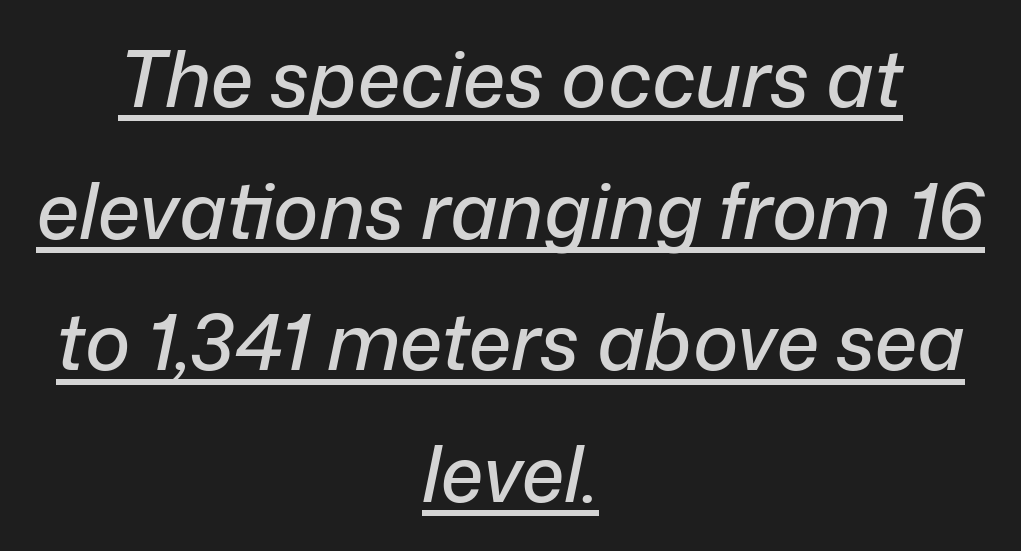
{"italic": "yes", "lean": "right", "slant_degrees": 12, "width": "normal", "stroke_contrast": "low", "x_height": "medium", "monospaced": "no", "underline": "yes", "align": "center", "line_spacing_ratio": 1.71, "letter_spacing": "normal", "letter_spacing_em": 0.0, "glyph_px": 77}
